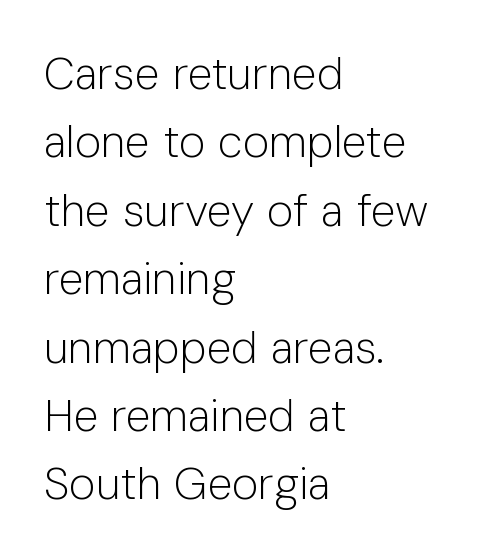
The image shows 45 px light sans-serif type, upright; set left-aligned, normal line spacing (1.52x), normal letter spacing, not underlined; low stroke contrast and a medium x-height.
